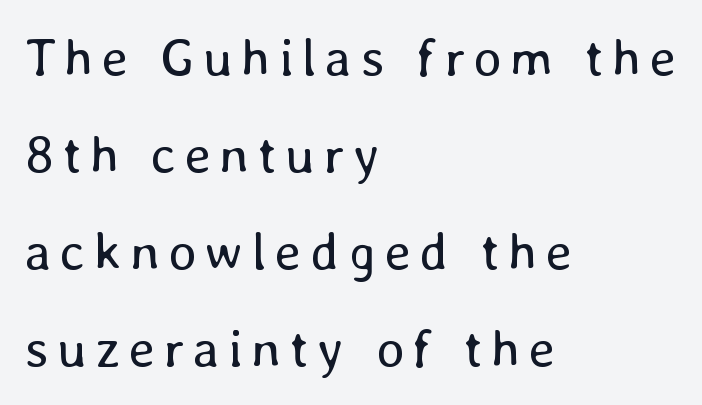
{"italic": "no", "bold": "no", "weight": "regular", "width": "normal", "stroke_contrast": "low", "x_height": "medium", "monospaced": "no", "underline": "no", "align": "left", "line_spacing_ratio": 1.83, "glyph_px": 53}
